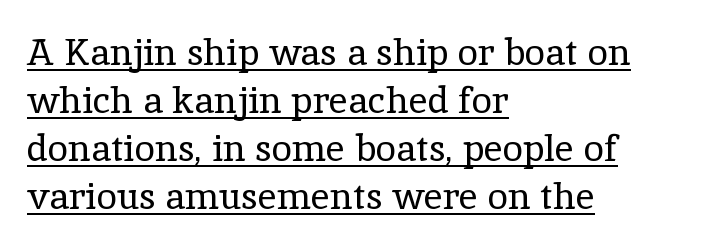
{"serif": "yes", "italic": "no", "bold": "no", "weight": "regular", "width": "normal", "x_height": "medium", "monospaced": "no", "underline": "yes", "align": "left", "line_spacing": "normal", "line_spacing_ratio": 1.3, "letter_spacing": "normal", "letter_spacing_em": 0.0, "glyph_px": 37}
